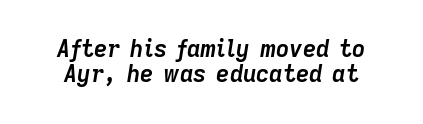
You could call the tracking neutral — neither tight nor loose. The font's italic variant was chosen for this text. Typesetter's note: full bold, strokes at maximum text heaviness. Students, observe: this is what under-led, compact text looks like. The zone under the glyphs is completely vacant.
